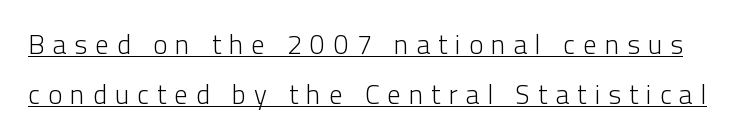
Q: Is the text bold? A: No.
Q: Is the text italic (slanted)? A: No, it is upright.
Q: Is the text underlined? A: Yes.
Q: Is the spacing between letters normal or unusually wide? A: Unusually wide.
